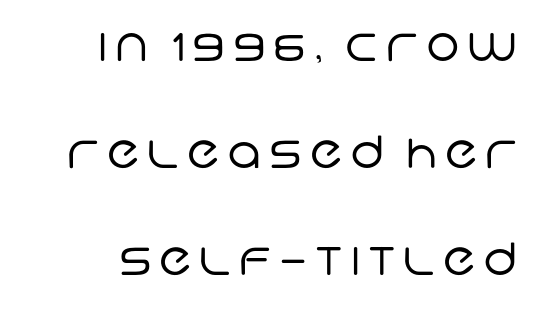
The image shows 45 px regular-weight sans-serif type; set loose line spacing (2.38x), not underlined; low stroke contrast and a large x-height.
